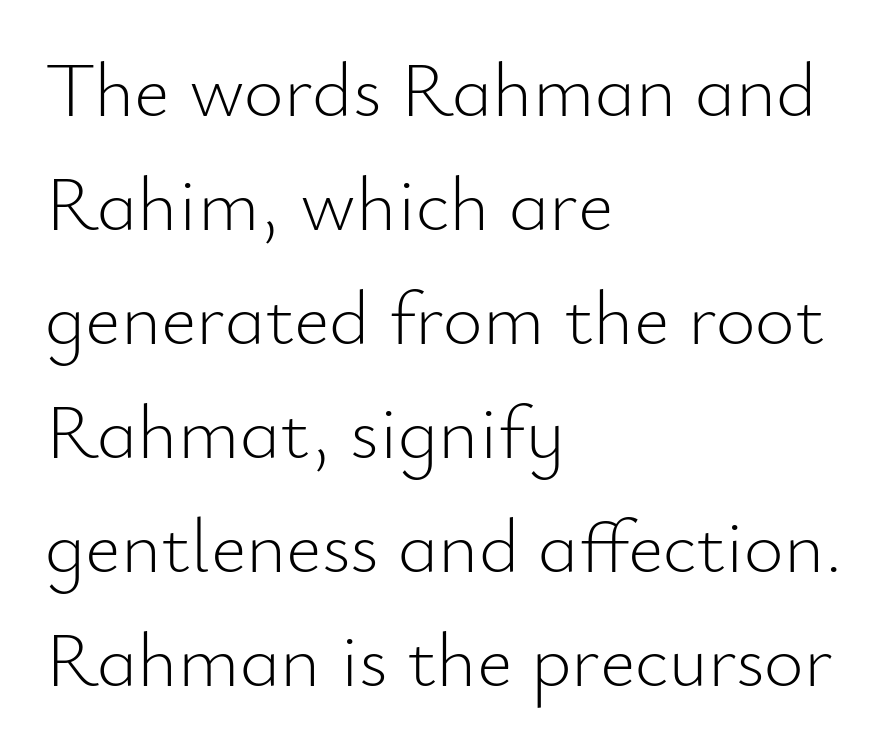
{"serif": "no", "italic": "no", "bold": "no", "weight": "light", "width": "normal", "stroke_contrast": "low", "x_height": "small", "monospaced": "no", "underline": "no", "align": "left", "line_spacing": "normal", "line_spacing_ratio": 1.48, "letter_spacing": "normal", "letter_spacing_em": 0.0, "glyph_px": 77}
